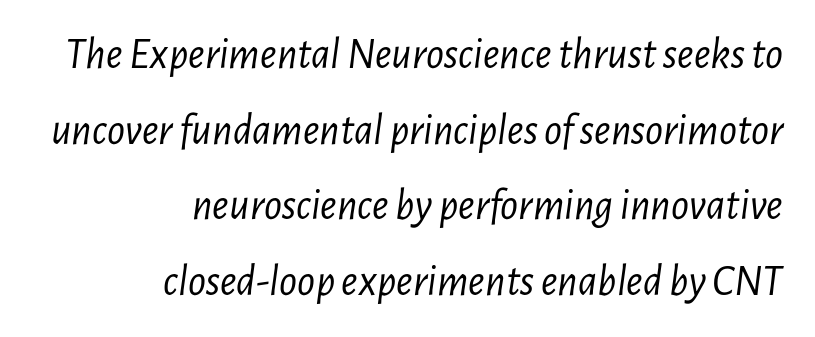
Is this a fixed-width face? No — the glyphs have proportional, varying widths. Stems here are at most as thick as an everyday book face. Quick note: italic. Glyph-to-glyph distance matches everyday printed text.
